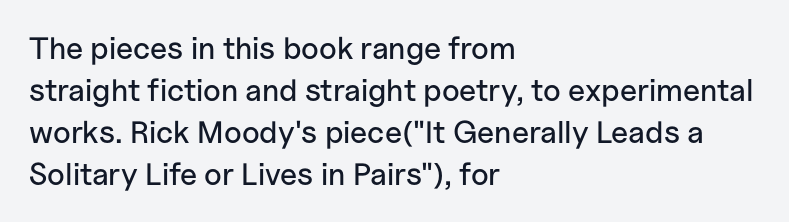
{"serif": "no", "italic": "no", "width": "normal", "stroke_contrast": "low", "x_height": "medium", "monospaced": "no", "underline": "no", "align": "left", "line_spacing": "normal", "line_spacing_ratio": 1.35, "letter_spacing": "normal", "letter_spacing_em": 0.0, "glyph_px": 31}
